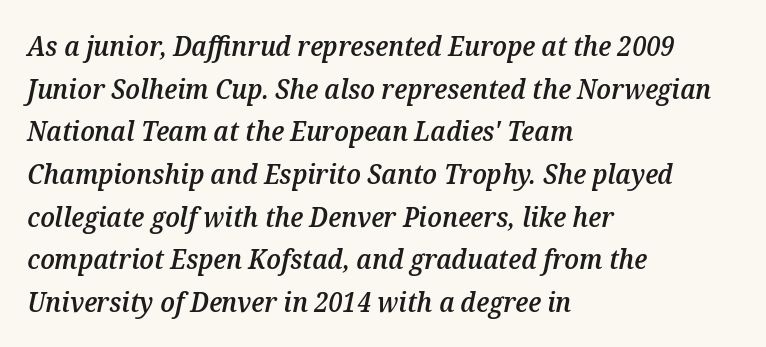
The image shows 27 px text type, italic (leaning right); set left-aligned, normal line spacing (1.58x), normal letter spacing, not underlined.
